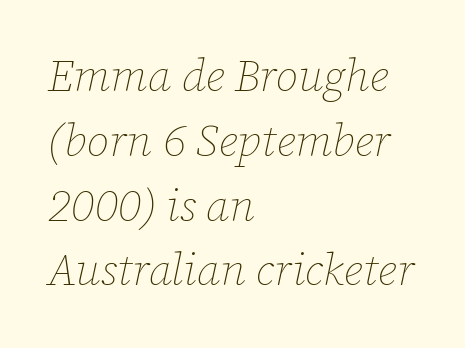
The image shows 45 px thin type, italic (leaning right); set left-aligned, normal line spacing (1.44x), normal letter spacing, not underlined; low stroke contrast and a medium x-height.
